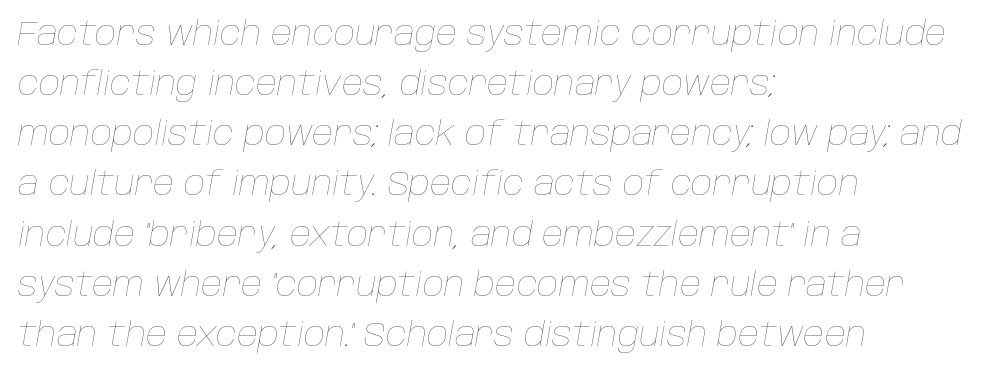
Italic? Definitely — the glyphs are oblique. Honestly, the letter spacing is just normal — you wouldn't notice it. Has an underline been added? It has not. The paragraph has a hard left edge and a soft right edge. Is this a fixed-width face? No — the glyphs have proportional, varying widths.
